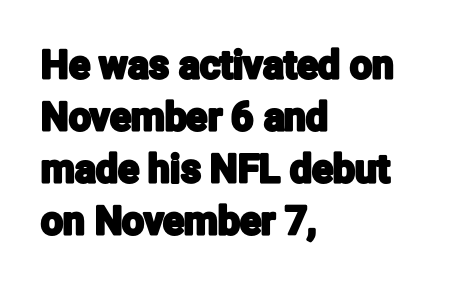
The image shows 39 px condensed sans-serif type, upright; set left-aligned, normal line spacing (1.33x), normal letter spacing, not underlined; low stroke contrast and a medium x-height.
